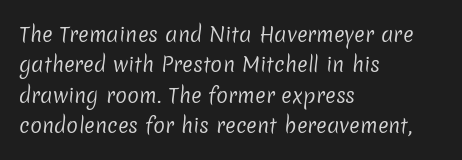
{"bold": "no", "underline": "no", "align": "left", "line_spacing": "normal", "line_spacing_ratio": 1.52, "letter_spacing": "normal", "letter_spacing_em": 0.0, "glyph_px": 20}
